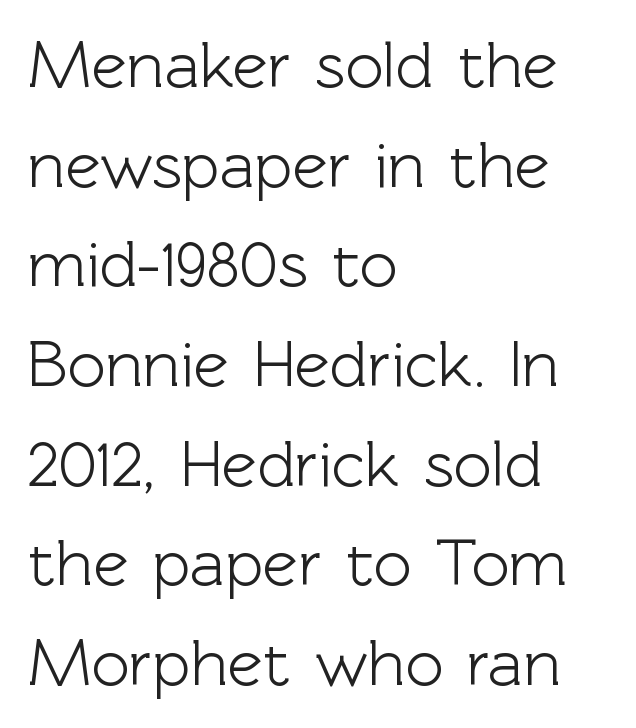
The image shows 66 px sans-serif type, upright; set left-aligned, normal line spacing (1.51x), normal letter spacing, not underlined; a medium x-height.
